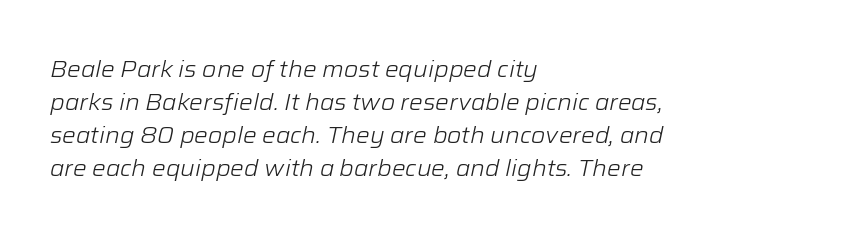
{"italic": "yes", "lean": "right", "slant_degrees": 12, "bold": "no", "underline": "no", "align": "left", "line_spacing": "normal", "line_spacing_ratio": 1.43, "letter_spacing": "normal", "letter_spacing_em": 0.0, "glyph_px": 23}
